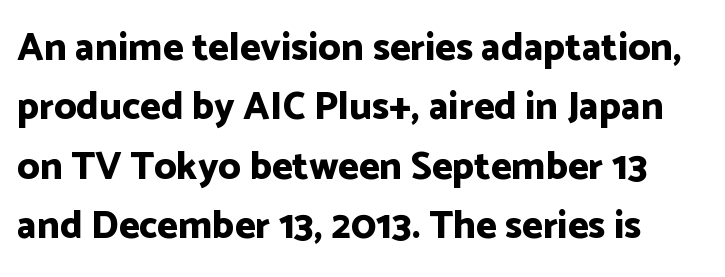
Tracking value appears to be zero — textbook default spacing. Line spacing here is normal. These lines carry a lot of weight — the face is fully bold. The letters carry no serifs — their stems end cleanly without finishing strokes.
